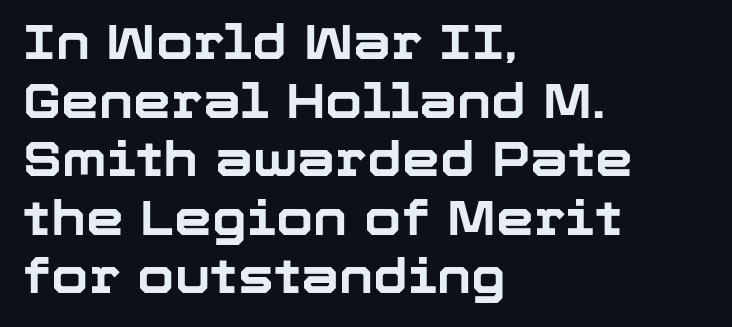
Q: Is the text bold? A: Yes.
Q: Is the text italic (slanted)? A: No, it is upright.
Q: Is the typeface a serif or a sans-serif typeface? A: Sans-serif.
Q: Is the text underlined? A: No.
Q: How is the paragraph aligned? A: Left-aligned.
Q: Is the spacing between letters normal or unusually wide? A: Normal.
Q: Width (condensed, normal, or wide)? A: Normal.
Q: Stroke contrast? A: Low.
Q: x-height? A: Medium.
Q: Monospaced? A: No.
